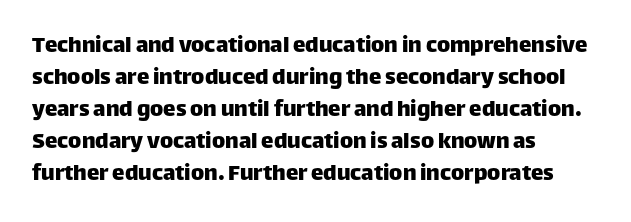
Summary of vertical rhythm: regular, with standard interline spacing. The string is rendered with underlining switched off. This rendering uses left alignment, leaving the right contour irregular. The lettering stays uniformly vertical, giving the passage a roman look. The horizontal fit of the characters is conventional and even.
